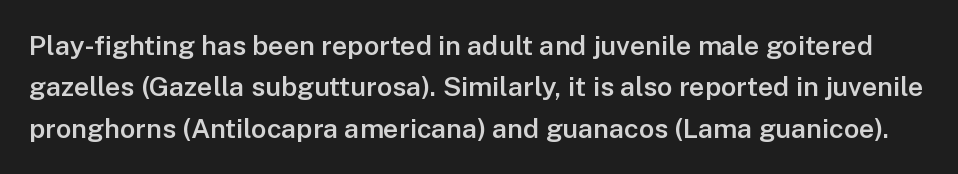
Q: Is the text bold? A: Semi-bold.
Q: Is the text italic (slanted)? A: No, it is upright.
Q: Is the text underlined? A: No.
Q: Is the spacing between letters normal or unusually wide? A: Normal.
Q: Is the spacing between lines tight, normal or loose? A: Normal.
